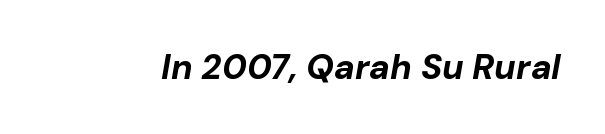
Q: Is the text bold? A: Yes.
Q: Is the text italic (slanted)? A: Yes, it leans right by about 10 degrees.
Q: Is the text underlined? A: No.
Q: Is the spacing between letters normal or unusually wide? A: Normal.
Q: Width (condensed, normal, or wide)? A: Normal.
Q: Stroke contrast? A: Low.
Q: x-height? A: Medium.
Q: Monospaced? A: No.
